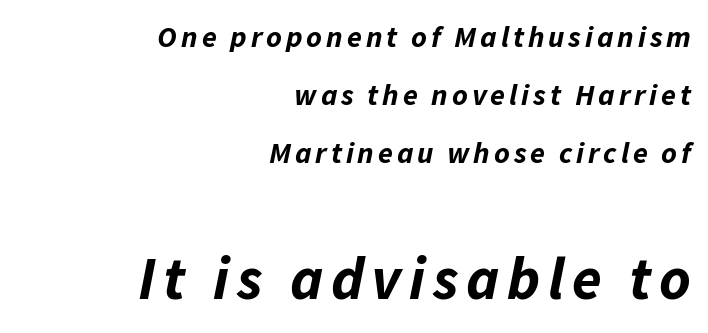
The image shows 60 px bold type, italic (leaning right); set right-aligned, loose line spacing (1.93x), not underlined; the second (bottom) block is 2.0x larger; low stroke contrast and a medium x-height.
